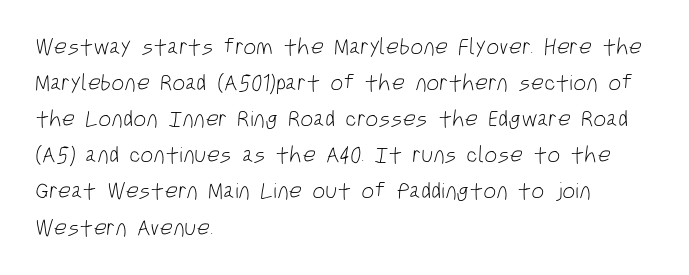
The image shows 23 px text type; set left-aligned, normal line spacing (1.57x), normal letter spacing, not underlined.
